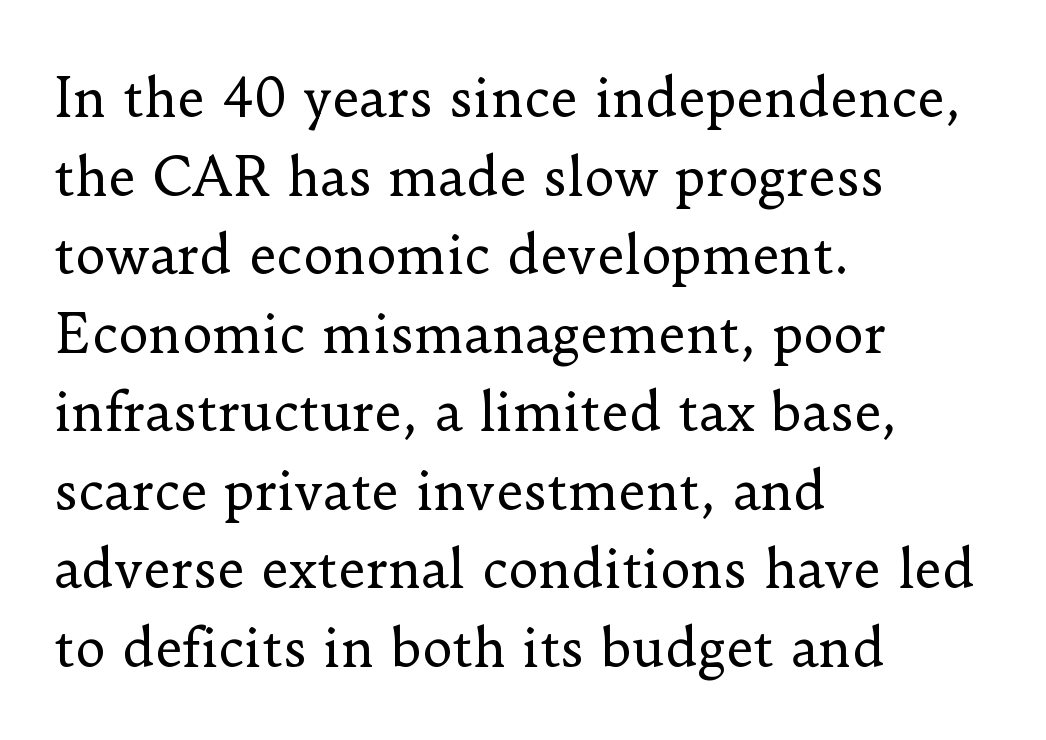
The image shows 52 px regular-weight serif type, upright; set left-aligned, normal line spacing (1.51x), normal letter spacing, not underlined; low stroke contrast and a small x-height.
